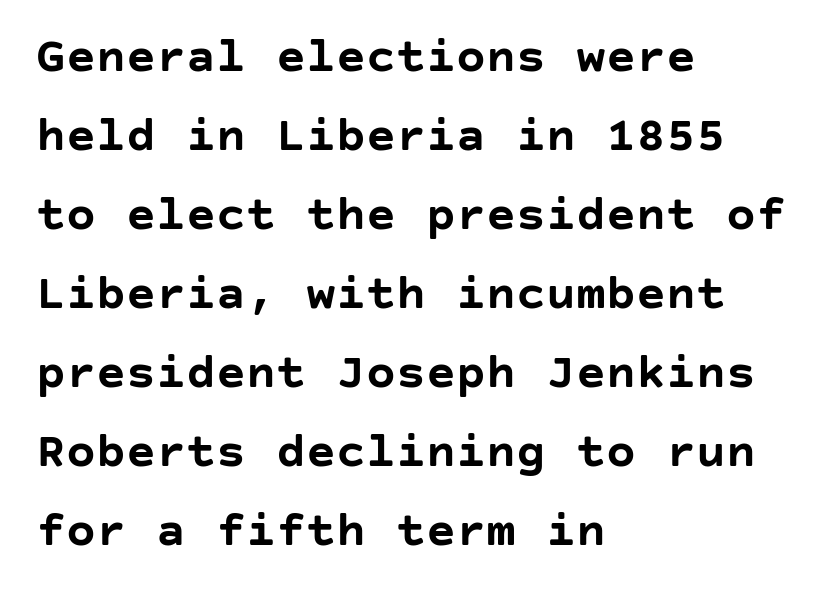
Q: Is the text bold? A: Yes.
Q: Is the text italic (slanted)? A: No, it is upright.
Q: Is the typeface a serif or a sans-serif typeface? A: Sans-serif.
Q: Is the text underlined? A: No.
Q: How is the paragraph aligned? A: Left-aligned.
Q: Is the spacing between letters normal or unusually wide? A: Normal.
Q: Is the spacing between lines tight, normal or loose? A: Normal.
Q: Width (condensed, normal, or wide)? A: Normal.
Q: Stroke contrast? A: Low.
Q: x-height? A: Large.
